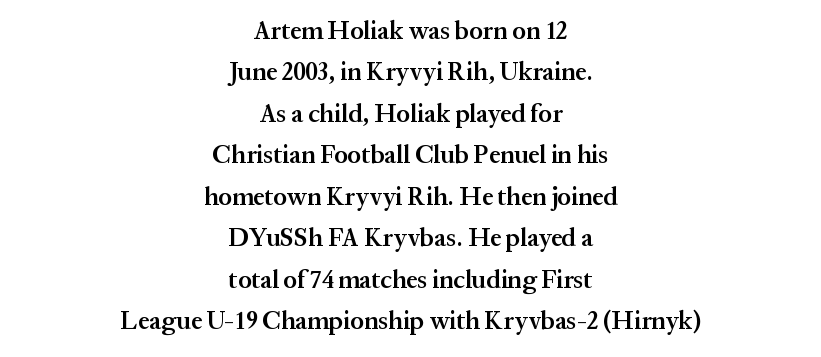
Q: Is the text bold? A: Semi-bold.
Q: Is the text italic (slanted)? A: No, it is upright.
Q: Is the text underlined? A: No.
Q: How is the paragraph aligned? A: Centered.
Q: Is the spacing between letters normal or unusually wide? A: Normal.
Q: Is the spacing between lines tight, normal or loose? A: Normal.
